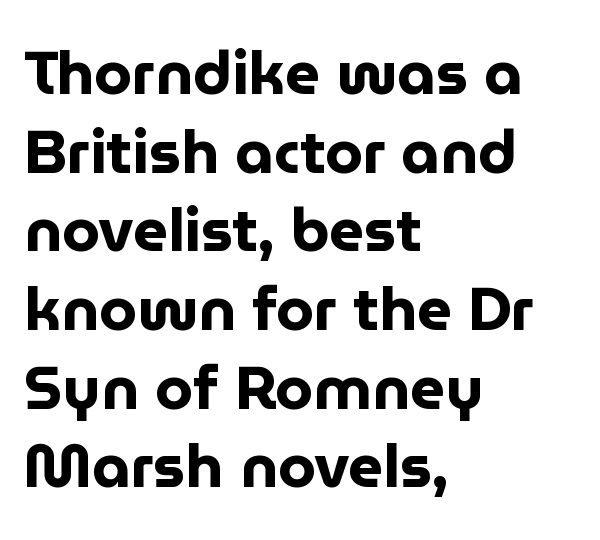
The image shows 61 px bold sans-serif type, upright; set left-aligned, normal line spacing (1.29x), normal letter spacing, not underlined; low stroke contrast and a medium x-height.
